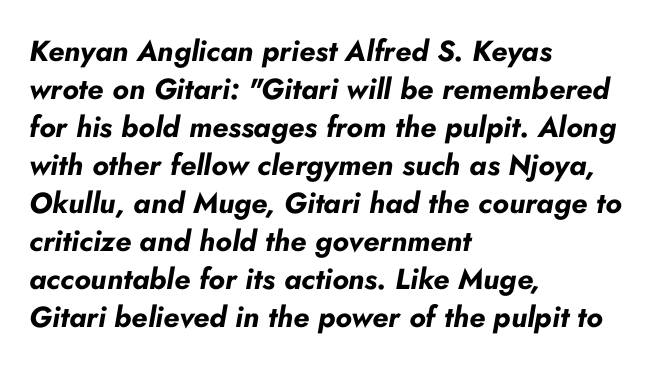
What stands out about the letter spacing? Nothing — it is the standard amount. Quick note: italic. Line spacing here is normal. The face used here has the dense, thick strokes of a bold. A bare baseline throughout the passage.
